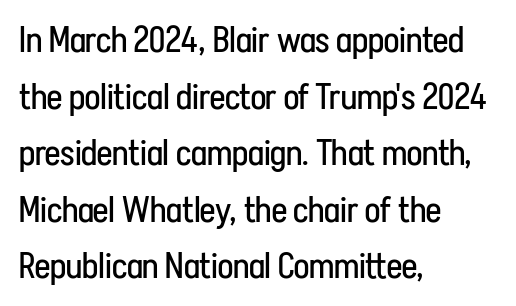
Q: Is the text bold? A: No.
Q: Is the text italic (slanted)? A: No, it is upright.
Q: Is the typeface a serif or a sans-serif typeface? A: Sans-serif.
Q: Is the text underlined? A: No.
Q: How is the paragraph aligned? A: Left-aligned.
Q: Is the spacing between letters normal or unusually wide? A: Normal.
Q: Is the spacing between lines tight, normal or loose? A: Normal.
Q: Width (condensed, normal, or wide)? A: Condensed.
Q: Stroke contrast? A: Low.
Q: x-height? A: Medium.
Q: Monospaced? A: No.
